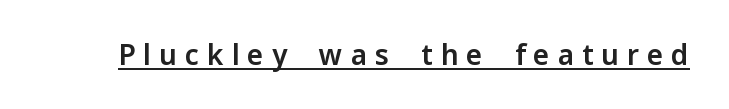
{"serif": "no", "italic": "no", "width": "normal", "stroke_contrast": "low", "x_height": "medium", "monospaced": "no", "underline": "yes", "letter_spacing": "wide", "letter_spacing_em": 0.28, "glyph_px": 28}
